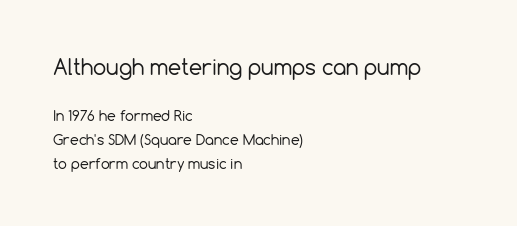
The image shows 21 px text type, upright; set left-aligned, line spacing 1.71x, normal letter spacing, not underlined; the first (top) block is 1.5x larger.
